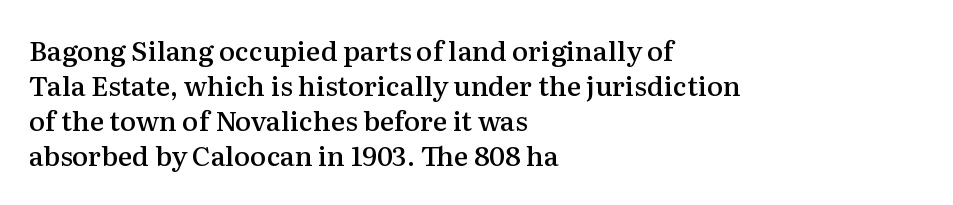
Heft: intermediate — a semibold. How are the letters spaced? Ordinarily, with no added tracking. A typesetter would call this leading conventional body-copy spacing. These lines are set flush left with a ragged right edge. No word sits above an underline. Posture: vertical.
